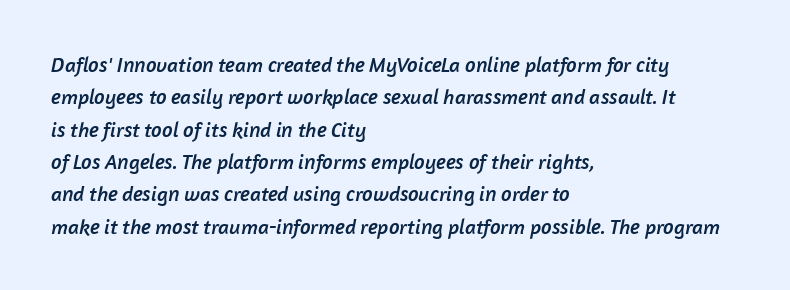
{"underline": "no", "align": "left", "line_spacing": "normal", "line_spacing_ratio": 1.54, "letter_spacing": "normal", "letter_spacing_em": 0.0, "glyph_px": 21}
